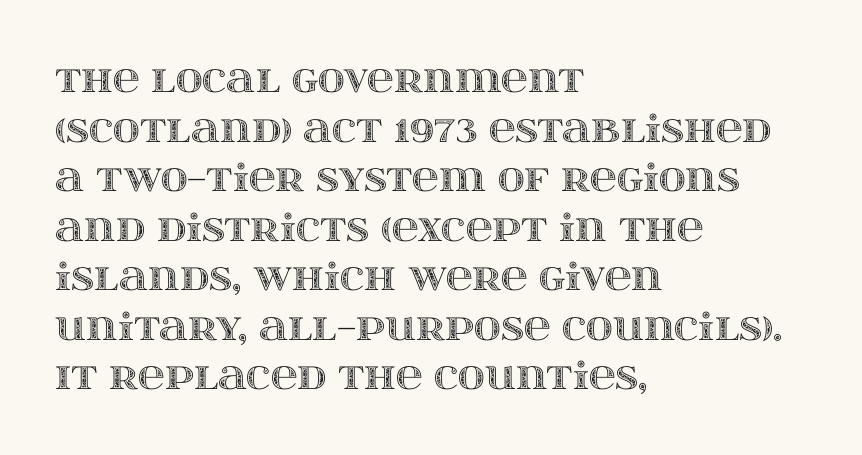
The rows are spaced the way most documents space them. All the whitespace from short lines collects on the right. The space directly below the letters is spotless. The typography opts for an upright posture over an oblique one.
